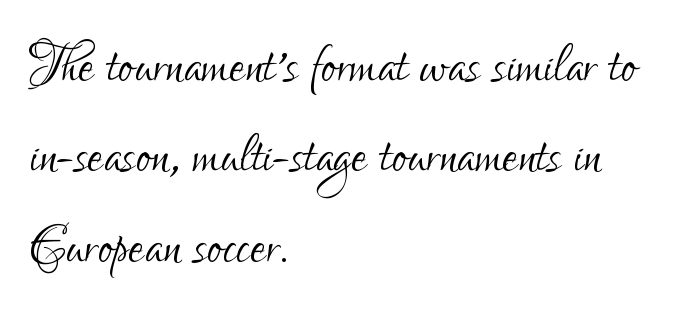
Q: Is the text bold? A: No.
Q: Is the text italic (slanted)? A: Yes.
Q: Is the typeface a serif or a sans-serif typeface? A: Sans-serif.
Q: Is the text underlined? A: No.
Q: How is the paragraph aligned? A: Left-aligned.
Q: Is the spacing between letters normal or unusually wide? A: Normal.
Q: Is the spacing between lines tight, normal or loose? A: Normal.
Q: Width (condensed, normal, or wide)? A: Condensed.
Q: Stroke contrast? A: Low.
Q: x-height? A: Small.
Q: Monospaced? A: No.
